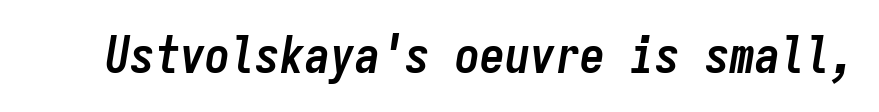
{"italic": "yes", "lean": "right", "slant_degrees": 9, "bold": "yes", "weight": "semibold", "width": "condensed", "stroke_contrast": "low", "x_height": "medium", "monospaced": "yes", "underline": "no", "letter_spacing": "normal", "letter_spacing_em": 0.0, "glyph_px": 50}
